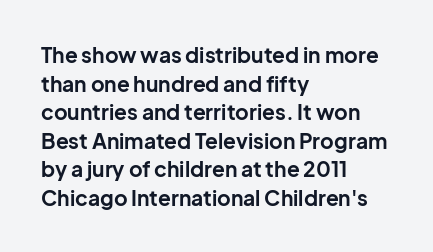
Q: Is the text bold? A: Yes.
Q: Is the text italic (slanted)? A: No, it is upright.
Q: Is the text underlined? A: No.
Q: How is the paragraph aligned? A: Left-aligned.
Q: Is the spacing between letters normal or unusually wide? A: Normal.
Q: Is the spacing between lines tight, normal or loose? A: Normal.
